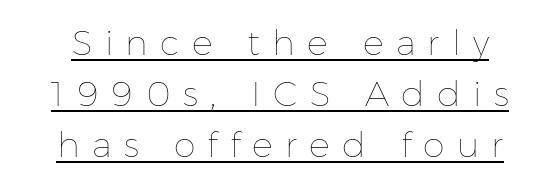
{"italic": "no", "bold": "no", "weight": "thin", "width": "normal", "stroke_contrast": "low", "x_height": "medium", "monospaced": "no", "underline": "yes", "line_spacing": "normal", "line_spacing_ratio": 1.46, "letter_spacing": "wide", "letter_spacing_em": 0.35, "glyph_px": 35}
